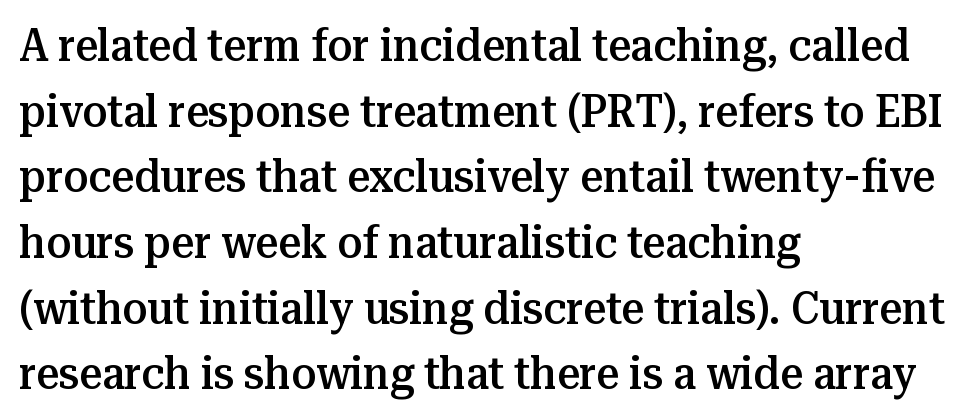
Observe the serifs anchoring each vertical stroke in this sample. Spacing verdict: proportional, widths tailored to each character. Semibold letterforms, between regular and bold. Decoration check: the copy has no underline. The type is set solid horizontally, with unmodified tracking. The rows are spaced the way most documents space them.
